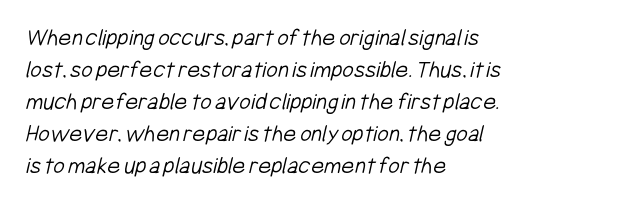
The image shows 25 px text type; set left-aligned, normal line spacing (1.28x), normal letter spacing, not underlined.
